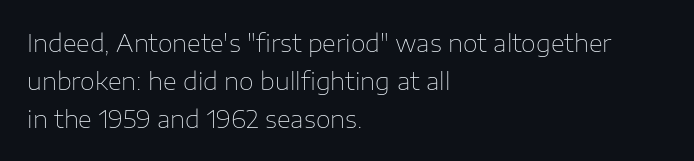
Caption: standard tracking, unaltered. How would I describe the line gaps? Plain and ordinary. Notice how the stems are strictly vertical — no italics here. The typeface has the unassuming heft of standard copy or less. The lines are quadded left.
